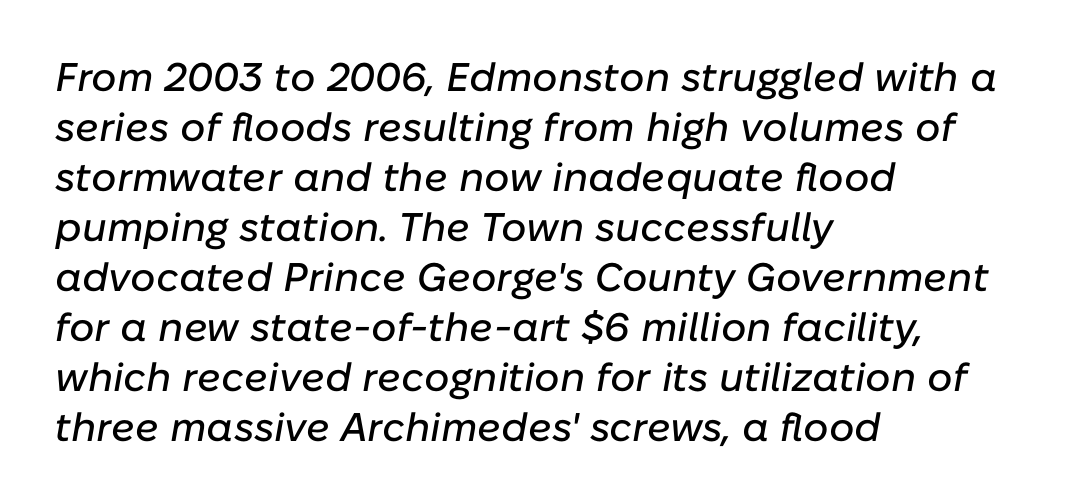
Q: Is the text italic (slanted)? A: Yes, it leans right by about 10 degrees.
Q: Is the text underlined? A: No.
Q: How is the paragraph aligned? A: Left-aligned.
Q: Is the spacing between letters normal or unusually wide? A: Normal.
Q: Is the spacing between lines tight, normal or loose? A: Normal.
Q: Width (condensed, normal, or wide)? A: Normal.
Q: Stroke contrast? A: Low.
Q: x-height? A: Medium.
Q: Monospaced? A: No.
